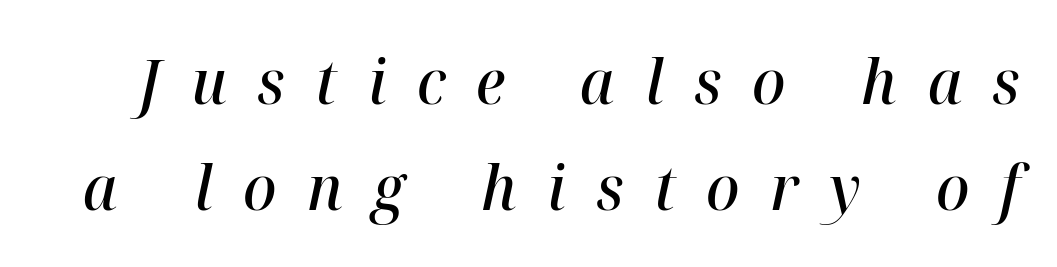
The passage shown is not underscored anywhere. Students, this is semibold: more ink than regular, less than bold. Varying glyph widths throughout — classic text-font behaviour. The letters are spread apart with noticeably loose tracking. Style check: oblique.
